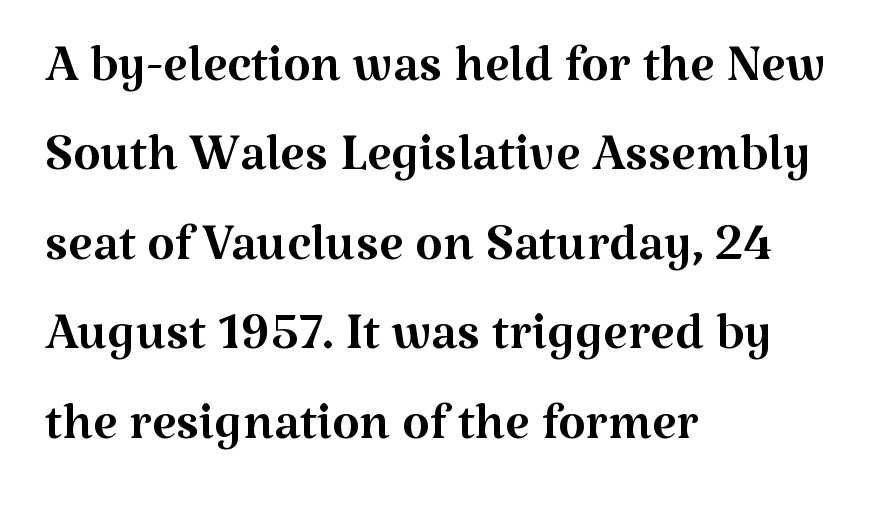
The image shows 71 px regular-weight serif type, upright; set left-aligned, normal line spacing (1.26x), normal letter spacing, not underlined; medium stroke contrast and a medium x-height.
